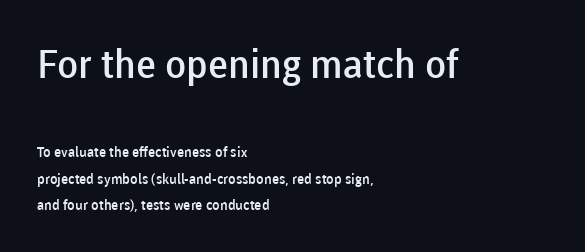
The image shows 39 px semibold sans-serif type, upright; set left-aligned, loose line spacing (1.9x), normal letter spacing, not underlined; the first (top) block is 2.79x larger; low stroke contrast and a medium x-height.
